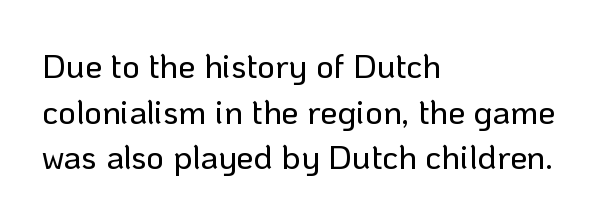
{"serif": "no", "italic": "no", "width": "normal", "stroke_contrast": "low", "x_height": "medium", "monospaced": "no", "underline": "no", "align": "left", "line_spacing": "normal", "line_spacing_ratio": 1.34, "letter_spacing": "normal", "letter_spacing_em": 0.0, "glyph_px": 34}
